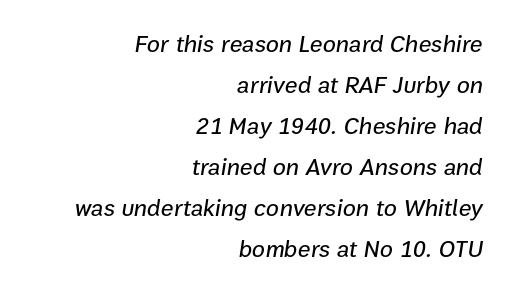
Q: Is the text italic (slanted)? A: Yes, it leans right by about 9 degrees.
Q: Is the text underlined? A: No.
Q: How is the paragraph aligned? A: Right-aligned.
Q: Is the spacing between letters normal or unusually wide? A: Normal.
